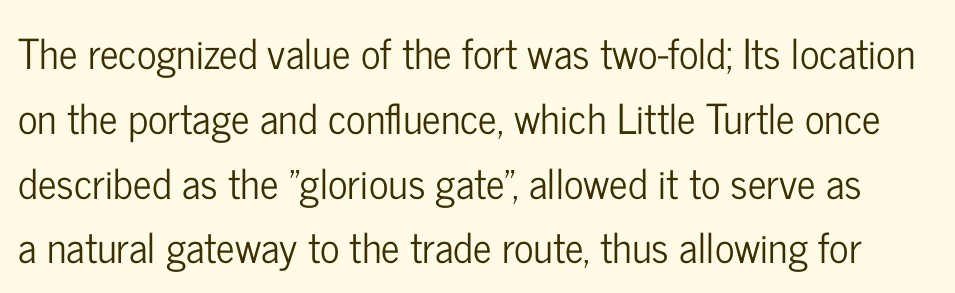
Q: Is the text italic (slanted)? A: No, it is upright.
Q: Is the typeface a serif or a sans-serif typeface? A: Sans-serif.
Q: Is the text underlined? A: No.
Q: Is the spacing between letters normal or unusually wide? A: Normal.
Q: Is the spacing between lines tight, normal or loose? A: Normal.
Q: Width (condensed, normal, or wide)? A: Condensed.
Q: Stroke contrast? A: Low.
Q: x-height? A: Medium.
Q: Monospaced? A: No.
